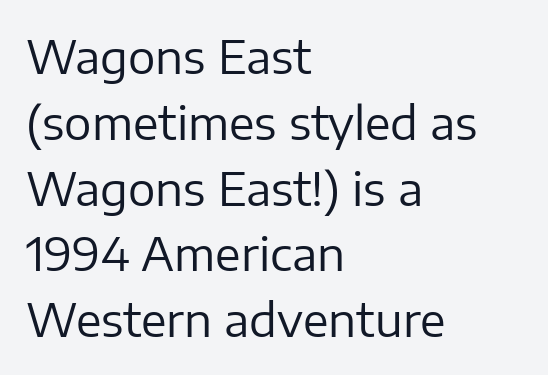
The image shows 46 px regular-weight sans-serif type, upright; set left-aligned, normal line spacing (1.43x), normal letter spacing, not underlined; low stroke contrast and a medium x-height.
